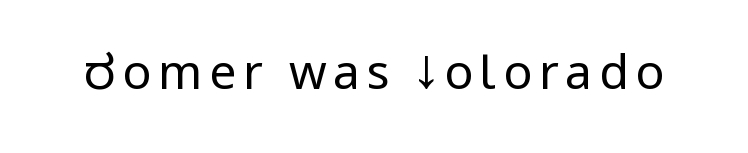
{"serif": "no", "italic": "no", "bold": "no", "weight": "regular", "width": "condensed", "stroke_contrast": "low", "x_height": "large", "monospaced": "no", "underline": "no", "glyph_px": 48}
